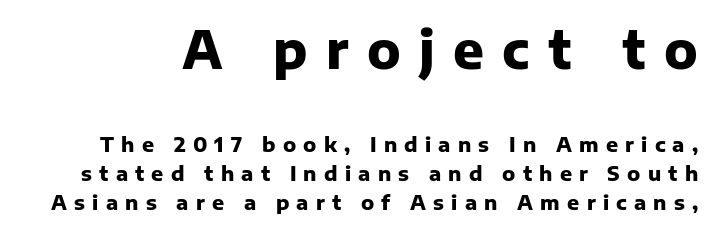
The image shows 51 px heavy sans-serif type, upright; set normal line spacing (1.45x), unusually wide letter spacing (+0.36 em), not underlined; the first (top) block is 2.55x larger; low stroke contrast and a medium x-height.
